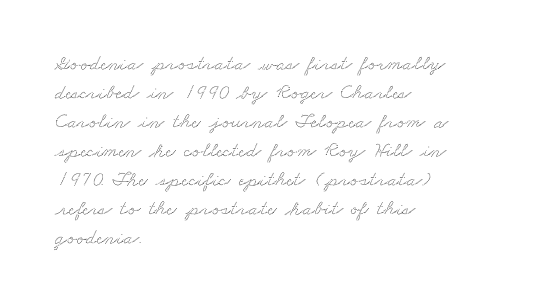
The image shows 21 px text type; set left-aligned, normal line spacing (1.38x), normal letter spacing, not underlined.
